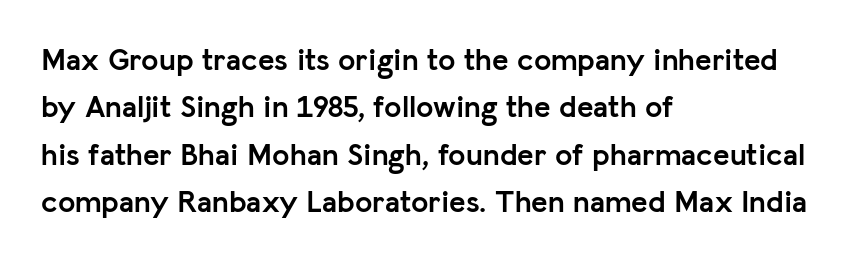
The image shows 31 px semibold sans-serif type, upright; set left-aligned, normal line spacing (1.53x), normal letter spacing, not underlined; low stroke contrast and a medium x-height.
